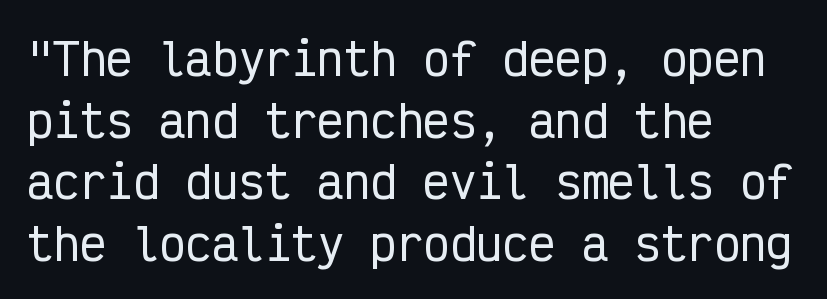
{"serif": "no", "italic": "no", "width": "condensed", "stroke_contrast": "low", "x_height": "medium", "monospaced": "yes", "underline": "no", "align": "left", "line_spacing": "normal", "line_spacing_ratio": 1.4, "letter_spacing": "normal", "letter_spacing_em": 0.0, "glyph_px": 44}
